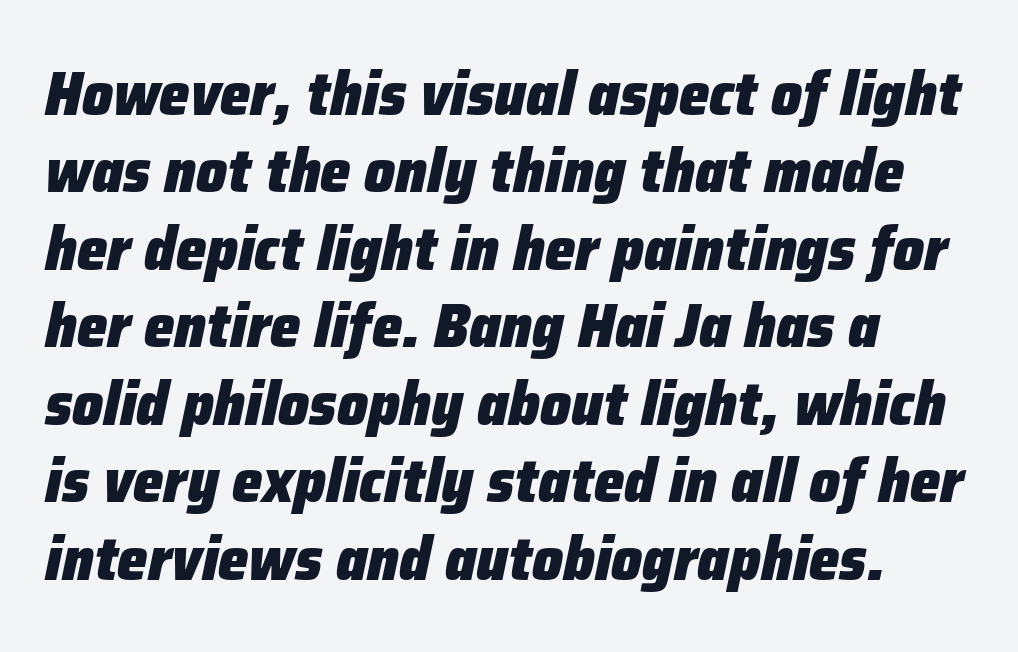
Q: Is the text bold? A: Yes.
Q: Is the text italic (slanted)? A: Yes, it leans right by about 12 degrees.
Q: Is the text underlined? A: No.
Q: How is the paragraph aligned? A: Left-aligned.
Q: Is the spacing between letters normal or unusually wide? A: Normal.
Q: Is the spacing between lines tight, normal or loose? A: Normal.
Q: Width (condensed, normal, or wide)? A: Normal.
Q: Stroke contrast? A: Low.
Q: x-height? A: Medium.
Q: Monospaced? A: No.
